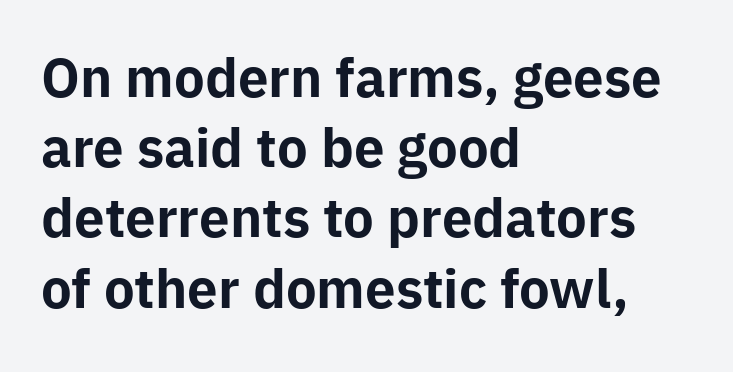
Q: Is the text bold? A: Yes.
Q: Is the text italic (slanted)? A: No, it is upright.
Q: Is the typeface a serif or a sans-serif typeface? A: Sans-serif.
Q: Is the text underlined? A: No.
Q: How is the paragraph aligned? A: Left-aligned.
Q: Is the spacing between letters normal or unusually wide? A: Normal.
Q: Is the spacing between lines tight, normal or loose? A: Normal.
Q: Width (condensed, normal, or wide)? A: Normal.
Q: Stroke contrast? A: Low.
Q: x-height? A: Medium.
Q: Monospaced? A: No.
